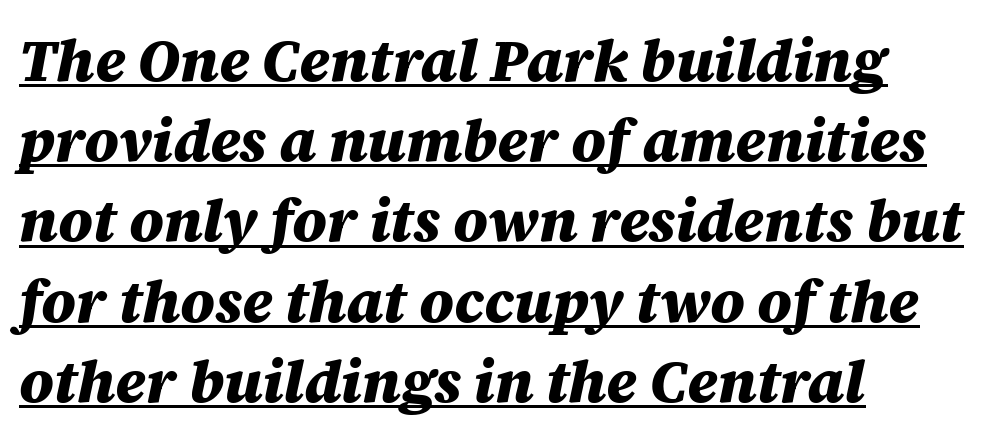
{"italic": "yes", "lean": "right", "slant_degrees": 12, "bold": "yes", "weight": "heavy", "width": "normal", "stroke_contrast": "medium", "x_height": "large", "monospaced": "no", "underline": "yes", "align": "left", "line_spacing": "normal", "line_spacing_ratio": 1.36, "letter_spacing": "normal", "letter_spacing_em": 0.0, "glyph_px": 59}
